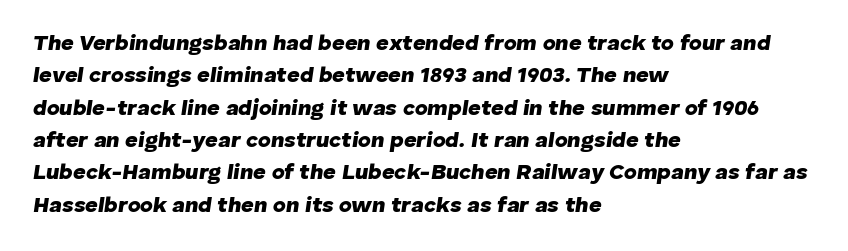
Q: Is the text bold? A: Yes.
Q: Is the text italic (slanted)? A: Yes, it leans right by about 8 degrees.
Q: Is the text underlined? A: No.
Q: How is the paragraph aligned? A: Left-aligned.
Q: Is the spacing between letters normal or unusually wide? A: Normal.
Q: Is the spacing between lines tight, normal or loose? A: Normal.
